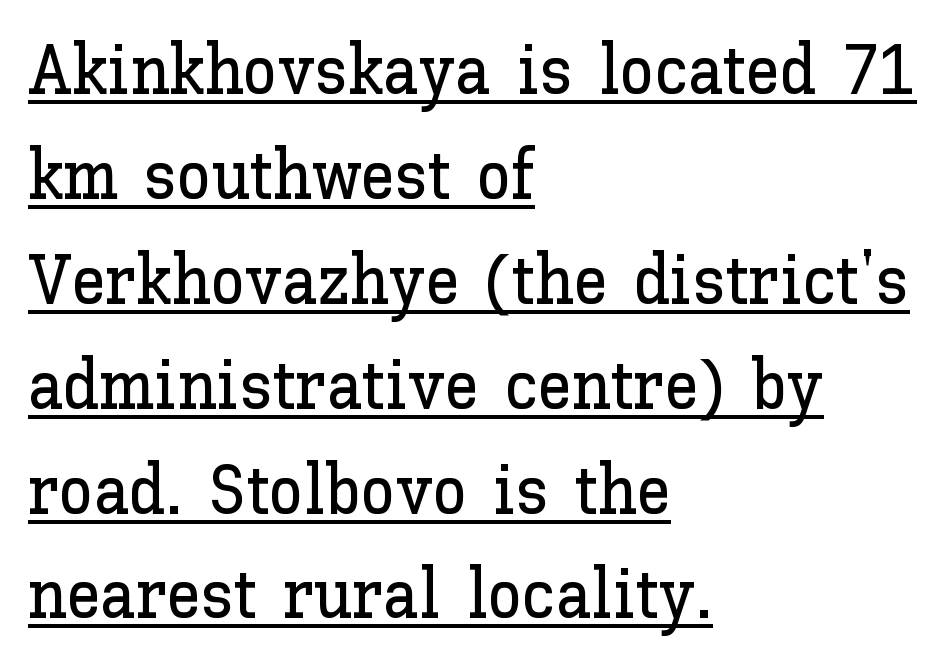
Q: Is the text italic (slanted)? A: No, it is upright.
Q: Is the text underlined? A: Yes.
Q: How is the paragraph aligned? A: Left-aligned.
Q: Is the spacing between letters normal or unusually wide? A: Normal.
Q: Is the spacing between lines tight, normal or loose? A: Normal.
Q: Width (condensed, normal, or wide)? A: Normal.
Q: Stroke contrast? A: Low.
Q: x-height? A: Medium.
Q: Monospaced? A: No.
